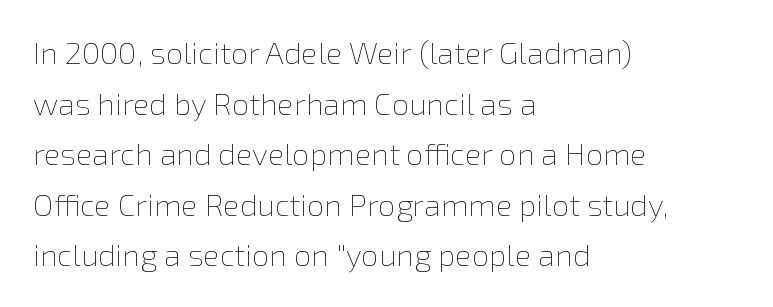
The image shows 31 px thin type, upright; set left-aligned, normal line spacing (1.63x), normal letter spacing, not underlined; low stroke contrast and a medium x-height.
